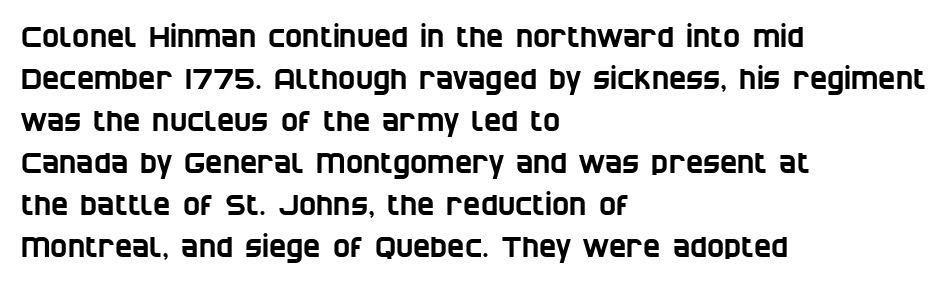
The image shows 29 px condensed sans-serif type; set left-aligned, normal line spacing (1.45x), normal letter spacing, not underlined; low stroke contrast and a large x-height.
